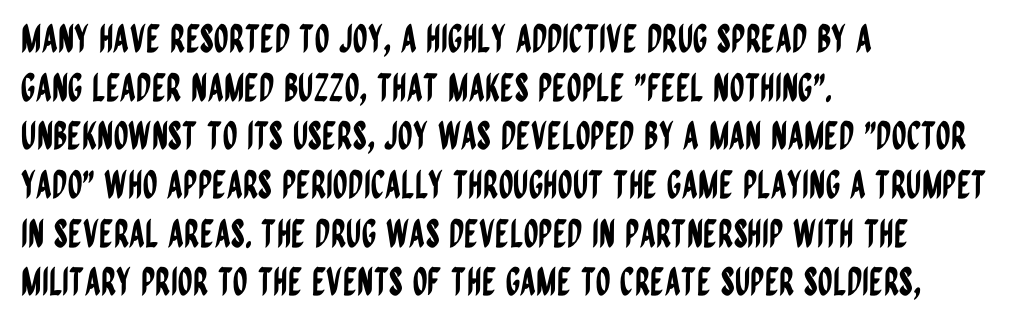
{"serif": "no", "italic": "no", "width": "condensed", "stroke_contrast": "low", "x_height": "large", "monospaced": "no", "underline": "no", "align": "left", "line_spacing": "normal", "line_spacing_ratio": 1.28, "letter_spacing": "normal", "letter_spacing_em": 0.0, "glyph_px": 38}
